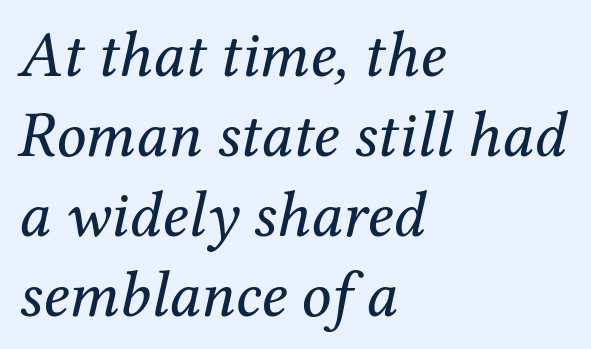
Q: Is the text bold? A: No.
Q: Is the text italic (slanted)? A: Yes, it leans right by about 12 degrees.
Q: Is the typeface a serif or a sans-serif typeface? A: Serif.
Q: Is the text underlined? A: No.
Q: How is the paragraph aligned? A: Left-aligned.
Q: Is the spacing between letters normal or unusually wide? A: Normal.
Q: Width (condensed, normal, or wide)? A: Normal.
Q: Stroke contrast? A: Medium.
Q: x-height? A: Medium.
Q: Monospaced? A: No.
